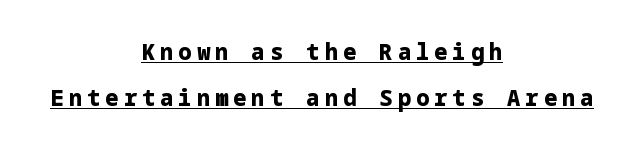
Q: Is the text bold? A: Yes.
Q: Is the text italic (slanted)? A: No, it is upright.
Q: Is the text underlined? A: Yes.
Q: How is the paragraph aligned? A: Centered.
Q: Is the spacing between letters normal or unusually wide? A: Unusually wide.
Q: Is the spacing between lines tight, normal or loose? A: Loose.
